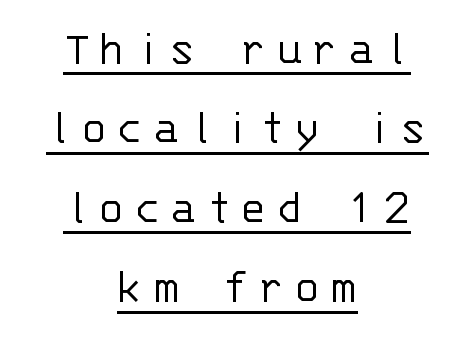
The image shows 50 px light sans-serif type, upright, monospaced; set centered, normal line spacing (1.59x), underlined; low stroke contrast and a large x-height.
